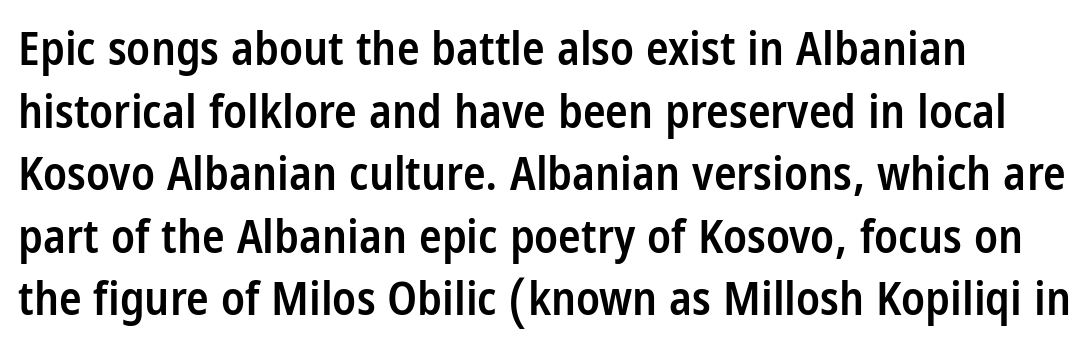
Proportional: the letters do not fall into vertical columns. The setting favours the left margin, as ordinary paragraphs usually do. Typesetter's note: demi weight, one step under bold. Unlike italic type, these characters show no tilt at all. Look at the bottom of the vertical strokes: they stop flat, with no serifs. Is there much room between lines? A standard amount, neither cramped nor airy.
